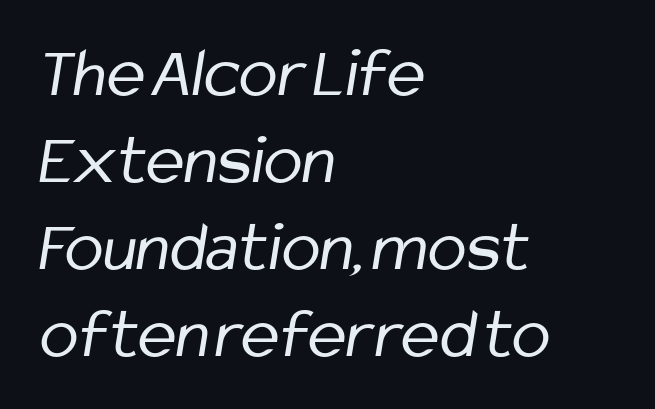
Line starts are locked; line ends wander. Regarding serifs, this sample does without them. The letters advance in unequal steps, a hallmark of proportional type. This rendering leaves character spacing at its baseline value.
